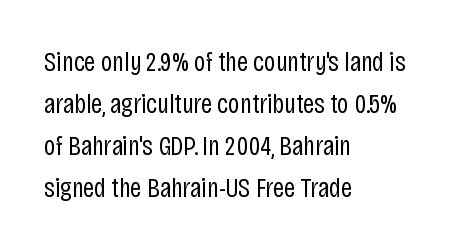
{"serif": "no", "italic": "no", "bold": "no", "weight": "regular", "width": "condensed", "stroke_contrast": "low", "x_height": "large", "monospaced": "no", "underline": "no", "align": "left", "line_spacing": "normal", "line_spacing_ratio": 1.5, "letter_spacing": "normal", "letter_spacing_em": 0.0, "glyph_px": 28}
